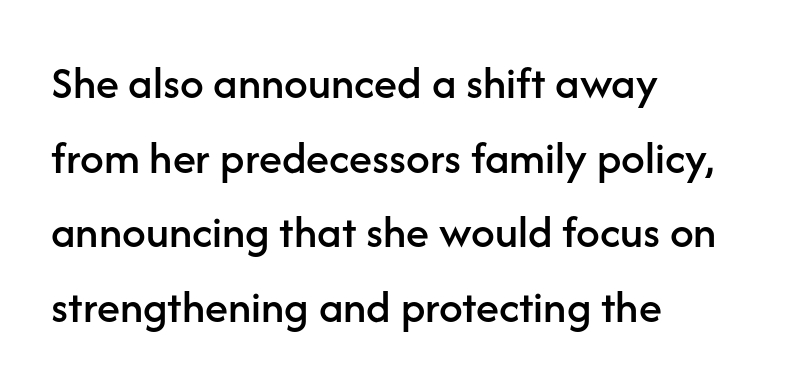
Q: Is the text italic (slanted)? A: No, it is upright.
Q: Is the typeface a serif or a sans-serif typeface? A: Sans-serif.
Q: Is the text underlined? A: No.
Q: How is the paragraph aligned? A: Left-aligned.
Q: Is the spacing between letters normal or unusually wide? A: Normal.
Q: Is the spacing between lines tight, normal or loose? A: Normal.
Q: Width (condensed, normal, or wide)? A: Normal.
Q: Stroke contrast? A: Low.
Q: x-height? A: Medium.
Q: Monospaced? A: No.
